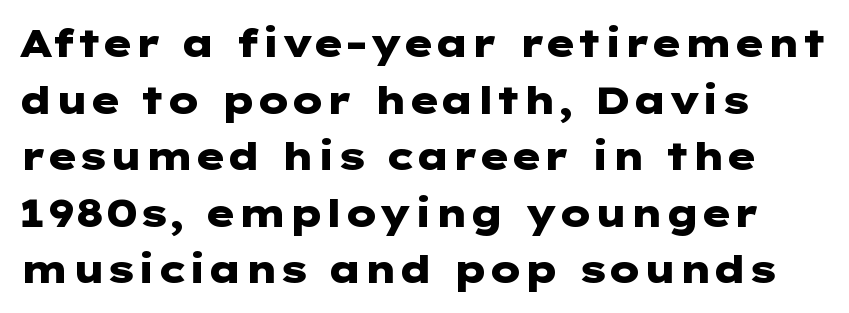
Letterform terminals end flat and unadorned throughout the passage. The axis of the letterforms is exactly vertical. The typesetting leans heavy: a genuine bold. Descenders are the only things crossing below the line.
